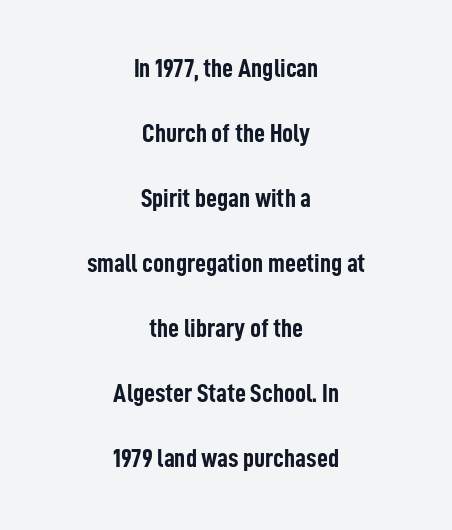
{"italic": "no", "bold": "yes", "underline": "no", "align": "center", "line_spacing": "loose", "line_spacing_ratio": 2.41, "letter_spacing": "normal", "letter_spacing_em": 0.0, "glyph_px": 27}
